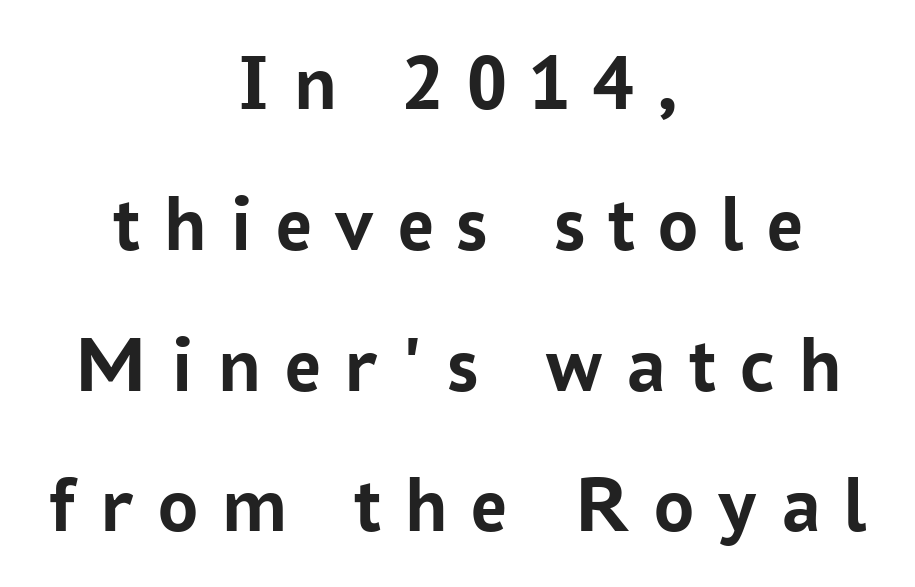
{"serif": "no", "italic": "no", "bold": "yes", "weight": "semibold", "width": "normal", "stroke_contrast": "low", "x_height": "medium", "monospaced": "no", "underline": "no", "align": "center", "line_spacing_ratio": 1.76, "letter_spacing": "wide", "letter_spacing_em": 0.29, "glyph_px": 80}
